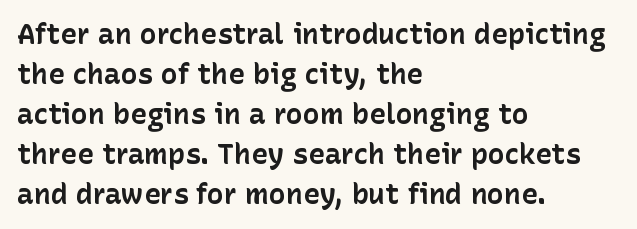
The image shows 28 px bold sans-serif type, upright; set left-aligned, normal line spacing (1.43x), normal letter spacing, not underlined; low stroke contrast and a medium x-height.
